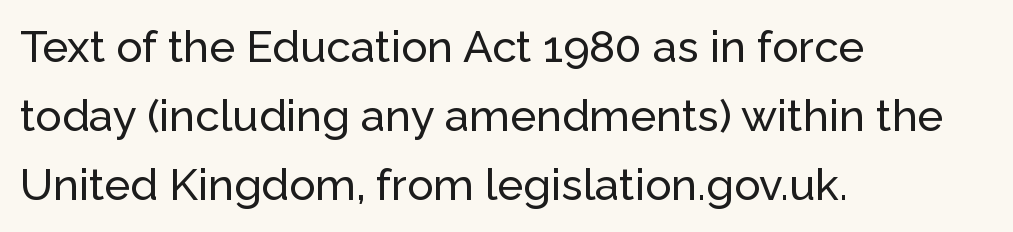
Regarding serifs, this sample does without them. Any mark beneath the type? The region is blank. Think of a printed novel: that variable character pitch is what you see here. The font's upright variant was chosen for this text.
